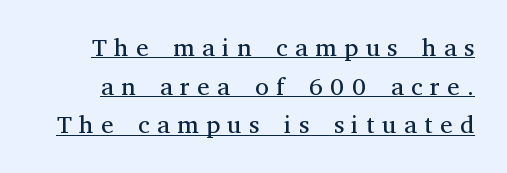
Q: Is the text bold? A: No.
Q: Is the text italic (slanted)? A: No, it is upright.
Q: Is the text underlined? A: Yes.
Q: Is the spacing between letters normal or unusually wide? A: Unusually wide.
Q: Is the spacing between lines tight, normal or loose? A: Normal.
